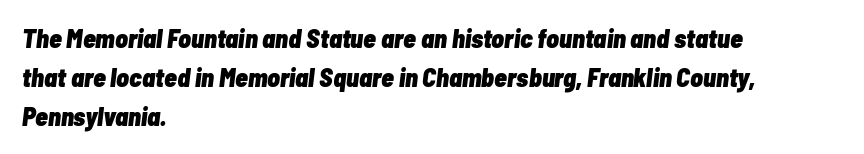
{"italic": "yes", "lean": "right", "slant_degrees": 7, "bold": "yes", "underline": "no", "align": "left", "line_spacing": "normal", "line_spacing_ratio": 1.5, "letter_spacing": "normal", "letter_spacing_em": 0.0, "glyph_px": 26}
